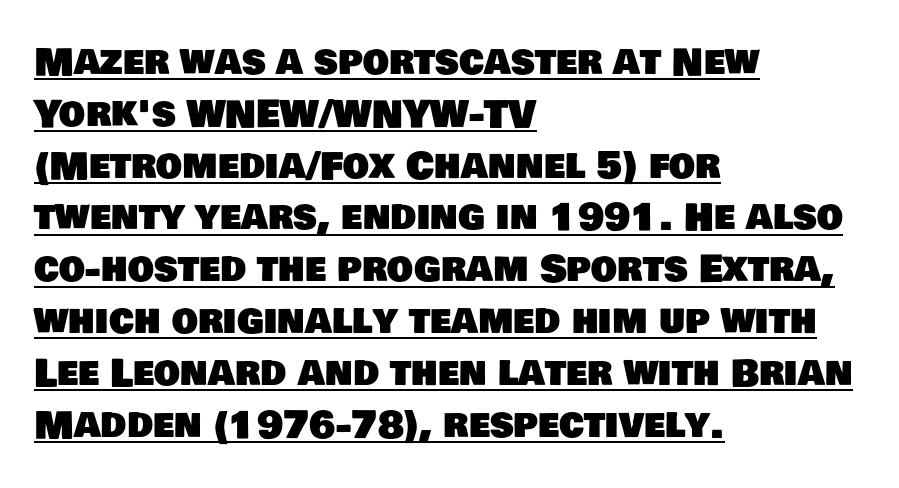
Q: Is the typeface a serif or a sans-serif typeface? A: Sans-serif.
Q: Is the text underlined? A: Yes.
Q: How is the paragraph aligned? A: Left-aligned.
Q: Is the spacing between letters normal or unusually wide? A: Normal.
Q: Is the spacing between lines tight, normal or loose? A: Normal.
Q: Width (condensed, normal, or wide)? A: Normal.
Q: Stroke contrast? A: Low.
Q: x-height? A: Large.
Q: Monospaced? A: No.
